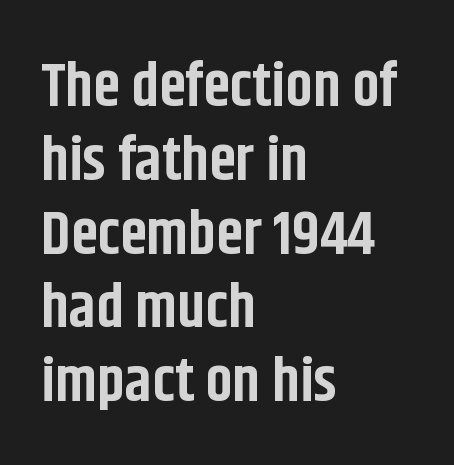
The image shows 61 px bold, condensed sans-serif type, upright; set left-aligned, line spacing 1.21x, normal letter spacing, not underlined; low stroke contrast and a large x-height.
